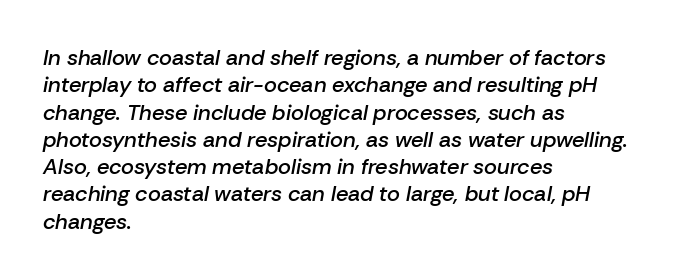
Q: Is the text bold? A: Semi-bold.
Q: Is the text italic (slanted)? A: Yes, it leans right by about 10 degrees.
Q: Is the text underlined? A: No.
Q: How is the paragraph aligned? A: Left-aligned.
Q: Is the spacing between letters normal or unusually wide? A: Normal.
